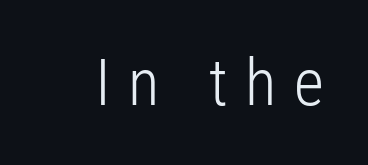
The image shows 65 px light, condensed sans-serif type, upright; set unusually wide letter spacing (+0.27 em), not underlined; low stroke contrast and a medium x-height.
